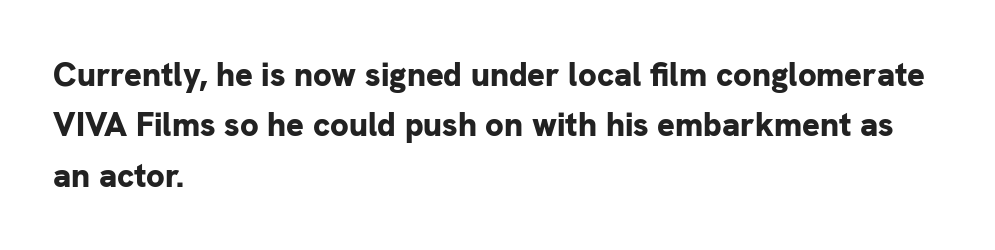
Q: Is the text bold? A: Yes.
Q: Is the text italic (slanted)? A: No, it is upright.
Q: Is the typeface a serif or a sans-serif typeface? A: Sans-serif.
Q: Is the text underlined? A: No.
Q: How is the paragraph aligned? A: Left-aligned.
Q: Is the spacing between letters normal or unusually wide? A: Normal.
Q: Is the spacing between lines tight, normal or loose? A: Normal.
Q: Width (condensed, normal, or wide)? A: Normal.
Q: Stroke contrast? A: Low.
Q: x-height? A: Medium.
Q: Monospaced? A: No.
